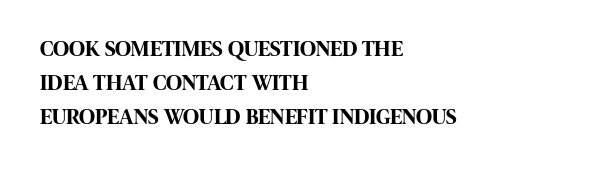
Underline: absent. Default kerning and tracking; the words read as compact shapes. Successive baselines arrive at the customary interval. You can tell it's not italic because the verticals are truly vertical. One-word summary of the alignment: left. These lines carry a lot of weight — the face is fully bold.
